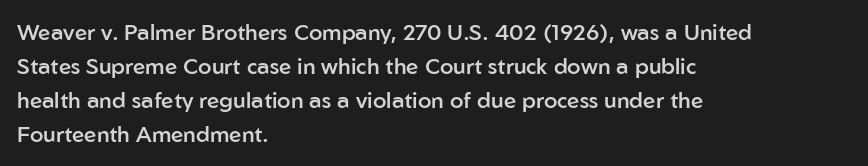
The image shows 22 px text type, upright; set left-aligned, normal line spacing (1.55x), normal letter spacing, not underlined.
